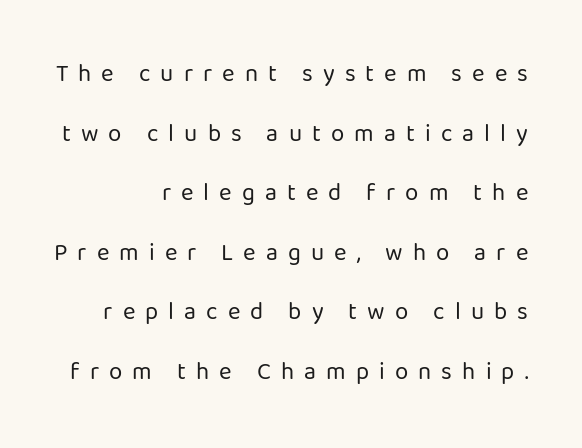
Q: Is the text bold? A: No.
Q: Is the text italic (slanted)? A: No, it is upright.
Q: Is the text underlined? A: No.
Q: How is the paragraph aligned? A: Right-aligned.
Q: Is the spacing between letters normal or unusually wide? A: Unusually wide.
Q: Is the spacing between lines tight, normal or loose? A: Loose.
